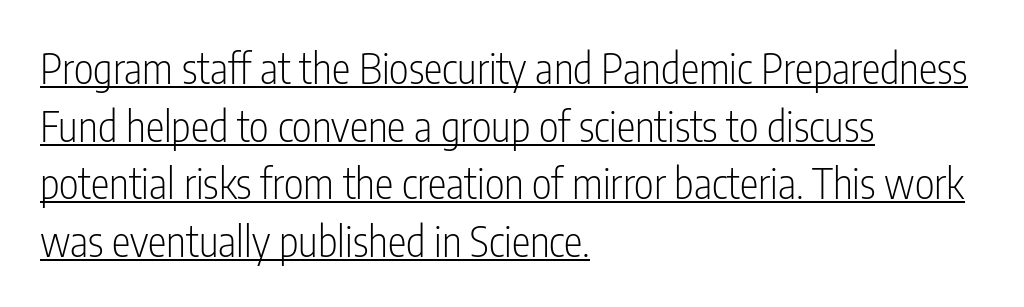
Tracking value appears to be zero — textbook default spacing. Here the designer chose a conventional face with non-uniform glyph widths. Has an underline been added? It has. This rendering uses left alignment, leaving the right contour irregular. Ascenders rise straight up at ninety degrees.
